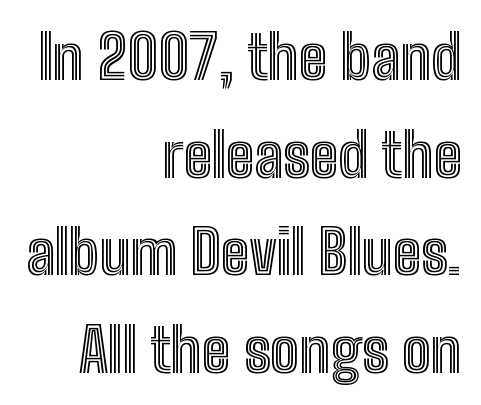
Does the copy run flush right? Yes — the right margin is perfectly even. Words float on clear page, feet unadorned. Italic? Not at all — the glyphs are vertical. The horizontal fit of the characters is conventional and even. Leading: standard. Spacing verdict: proportional, widths tailored to each character.
